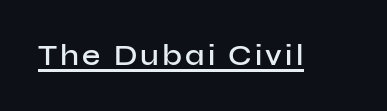
You could not count columns in this text — the font is proportionally spaced. This is underlined copy, the kind a proofreader might mark for attention. The designer went with a sans here, leaving each stem footless. The font is running at a semibold setting, under full bold.
